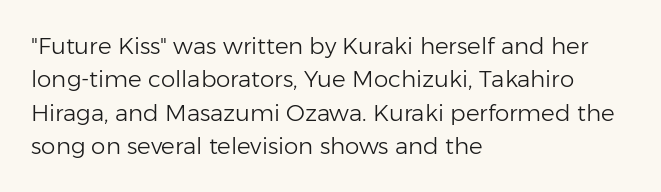
Q: Is the text bold? A: No.
Q: Is the text italic (slanted)? A: No, it is upright.
Q: Is the text underlined? A: No.
Q: How is the paragraph aligned? A: Left-aligned.
Q: Is the spacing between letters normal or unusually wide? A: Normal.
Q: Is the spacing between lines tight, normal or loose? A: Normal.
